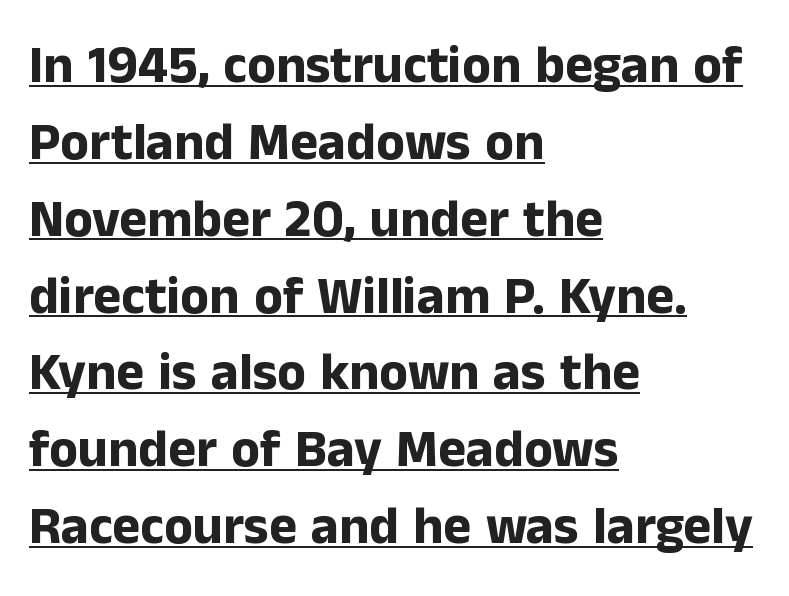
The image shows 53 px bold sans-serif type, upright; set left-aligned, normal line spacing (1.45x), normal letter spacing, underlined; low stroke contrast and a medium x-height.
